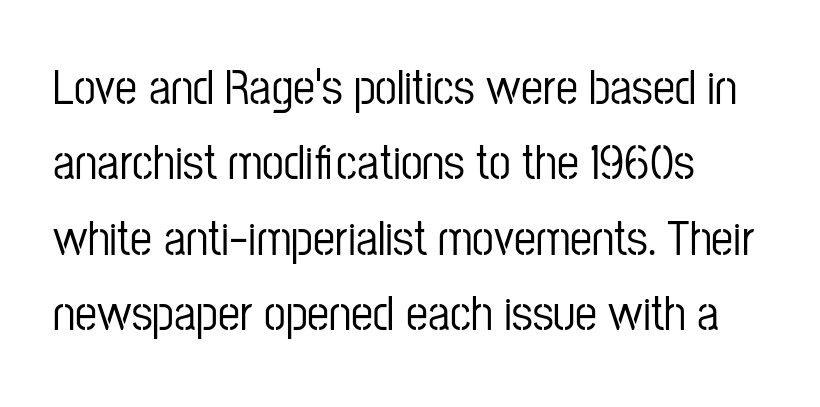
{"serif": "no", "italic": "no", "width": "condensed", "stroke_contrast": "low", "x_height": "medium", "monospaced": "no", "underline": "no", "align": "left", "line_spacing": "normal", "line_spacing_ratio": 1.54, "letter_spacing": "normal", "letter_spacing_em": 0.0, "glyph_px": 49}
